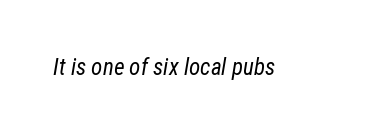
{"italic": "yes", "lean": "right", "slant_degrees": 12, "bold": "no", "underline": "no", "letter_spacing": "normal", "letter_spacing_em": 0.0, "glyph_px": 23}
